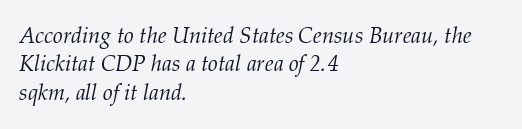
The image shows 22 px text type, italic (leaning right); set left-aligned, normal line spacing (1.29x), normal letter spacing, not underlined.
